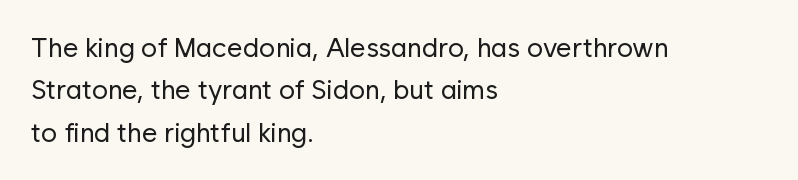
The image shows 27 px text type, upright; set left-aligned, normal line spacing (1.57x), normal letter spacing, not underlined.
